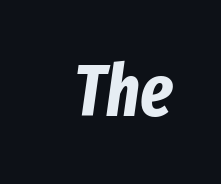
{"italic": "yes", "lean": "right", "slant_degrees": 8, "bold": "yes", "weight": "bold", "width": "condensed", "stroke_contrast": "low", "x_height": "medium", "monospaced": "no", "underline": "no", "letter_spacing": "normal", "letter_spacing_em": 0.0, "glyph_px": 72}
